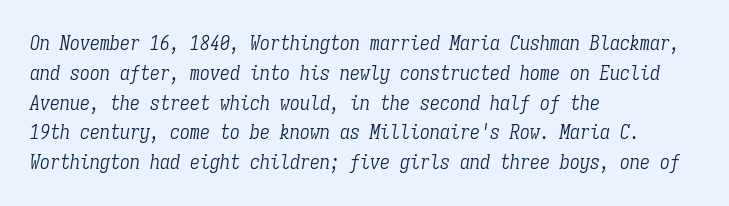
The image shows 20 px text type, italic (leaning right); set left-aligned, normal line spacing (1.49x), normal letter spacing, not underlined.
